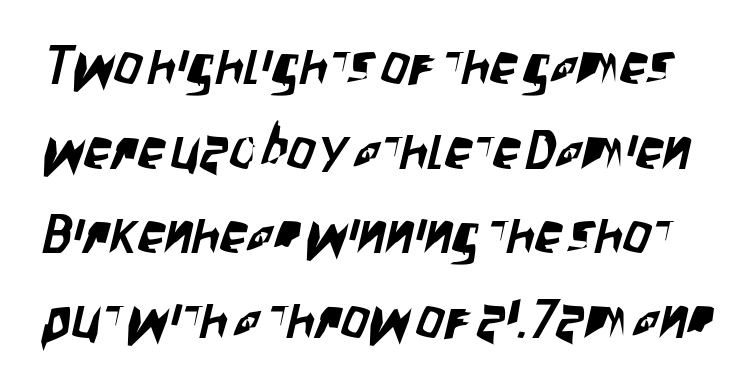
{"serif": "no", "width": "condensed", "stroke_contrast": "low", "x_height": "large", "monospaced": "no", "underline": "no", "line_spacing": "normal", "line_spacing_ratio": 1.54, "letter_spacing": "normal", "letter_spacing_em": 0.0, "glyph_px": 55}
